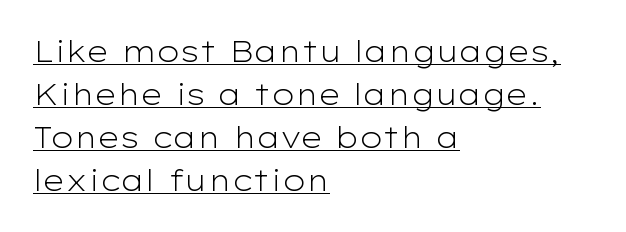
The image shows 29 px light, wide sans-serif type, upright; set left-aligned, normal line spacing (1.48x), normal letter spacing, underlined; low stroke contrast and a medium x-height.
